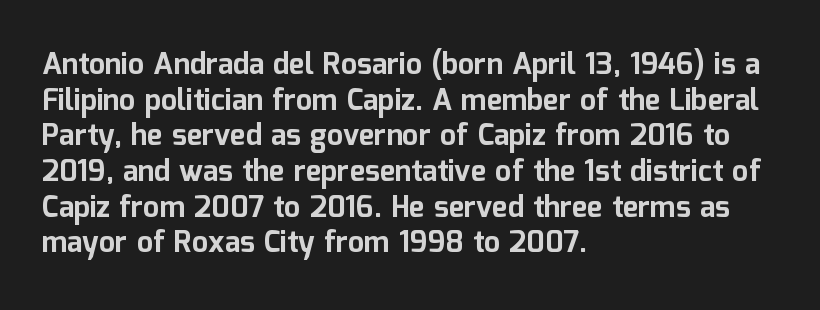
The image shows 29 px bold sans-serif type, upright; set left-aligned, line spacing 1.23x, normal letter spacing, not underlined; low stroke contrast and a medium x-height.
